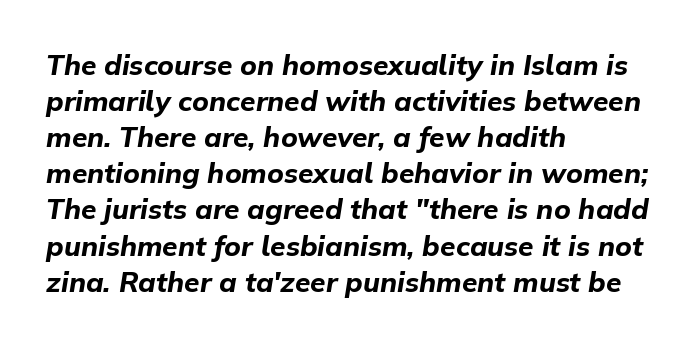
The image shows 28 px bold type, italic (leaning right); set left-aligned, normal line spacing (1.29x), normal letter spacing, not underlined; low stroke contrast and a medium x-height.
